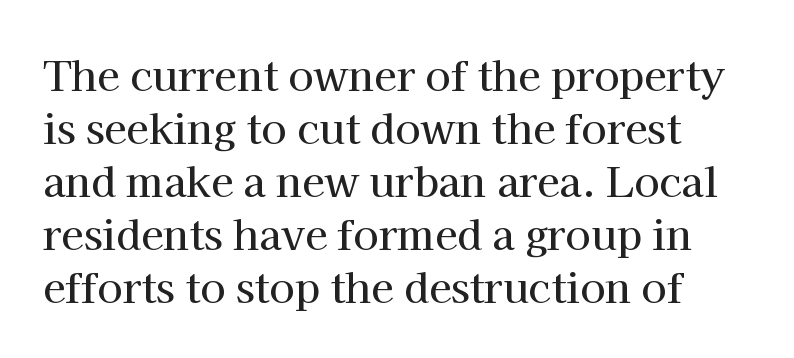
The passage shown is typeset with a serif family. This sample uses plain, unmodified letter spacing. The axis of the letterforms is exactly vertical. The glyphs are unaccompanied by any horizontal stroke below them. Does the leading feel generous? No, just average.
